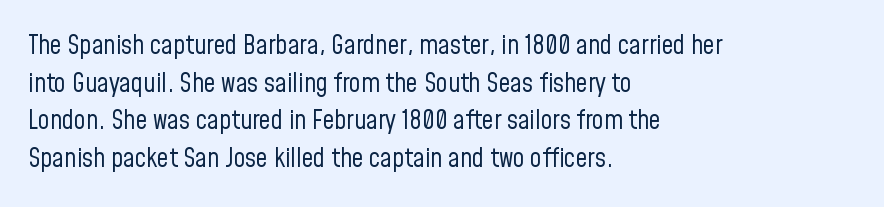
This sample is left-justified, so line endings fall wherever the words run out. Short note: letters normally spaced. These lines were composed using upright roman letters. Nothing heavy about these letters — not bold at all. The glyphs are unaccompanied by any horizontal stroke below them. Quick note: interline space is typical.
